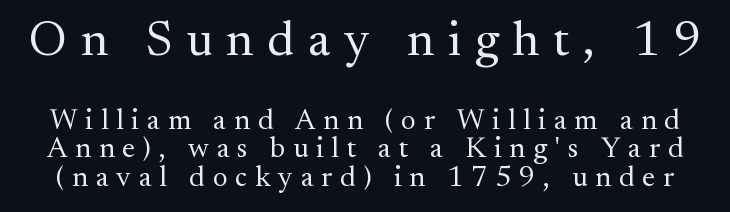
The letters advance in unequal steps, a hallmark of proportional type. Tightly led — the rows are bunched. The type sits square on the baseline with zero lean. Little horizontal feet cap the strokes, marking this as serif type.
